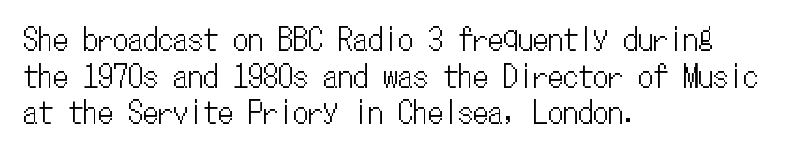
Q: Is the text italic (slanted)? A: No, it is upright.
Q: Is the text underlined? A: No.
Q: How is the paragraph aligned? A: Left-aligned.
Q: Is the spacing between letters normal or unusually wide? A: Normal.
Q: Width (condensed, normal, or wide)? A: Condensed.
Q: Stroke contrast? A: Low.
Q: x-height? A: Medium.
Q: Monospaced? A: Yes.
